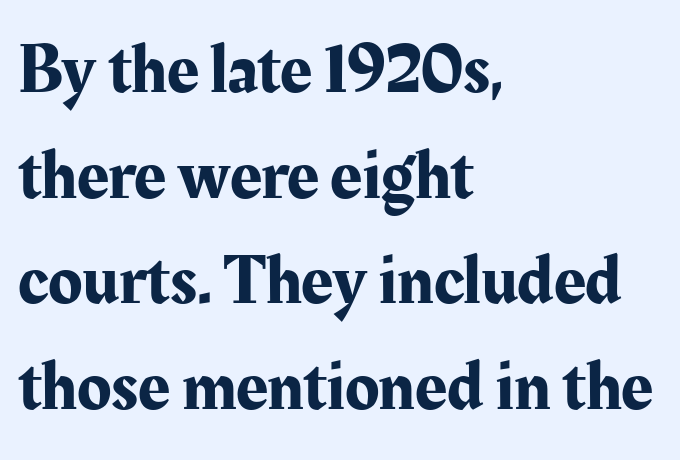
{"serif": "yes", "italic": "no", "width": "normal", "stroke_contrast": "medium", "x_height": "medium", "monospaced": "no", "underline": "no", "align": "left", "line_spacing": "normal", "line_spacing_ratio": 1.51, "letter_spacing": "normal", "letter_spacing_em": 0.0, "glyph_px": 70}
